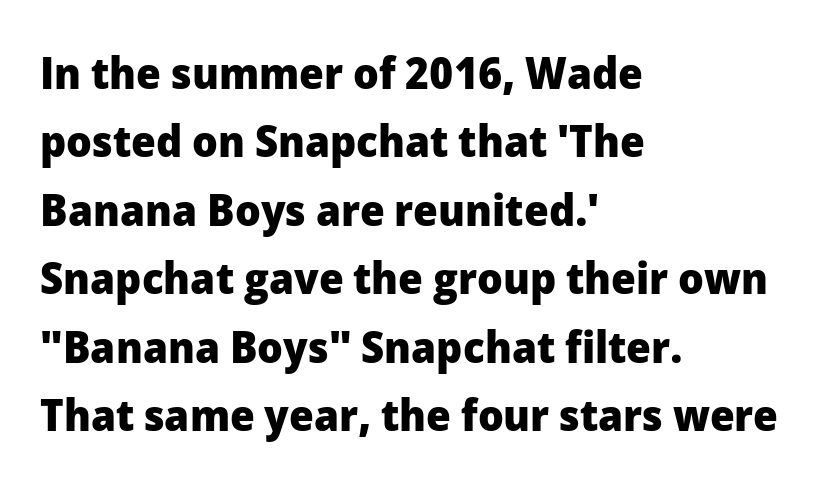
{"serif": "no", "italic": "no", "bold": "yes", "weight": "heavy", "width": "normal", "stroke_contrast": "low", "x_height": "medium", "monospaced": "no", "underline": "no", "align": "left", "line_spacing": "normal", "line_spacing_ratio": 1.52, "letter_spacing": "normal", "letter_spacing_em": 0.0, "glyph_px": 45}
